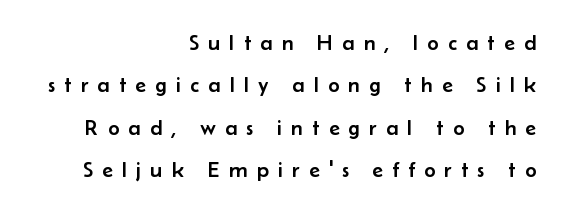
Q: Is the text italic (slanted)? A: No, it is upright.
Q: Is the text underlined? A: No.
Q: How is the paragraph aligned? A: Right-aligned.
Q: Is the spacing between letters normal or unusually wide? A: Unusually wide.
Q: Is the spacing between lines tight, normal or loose? A: Loose.
